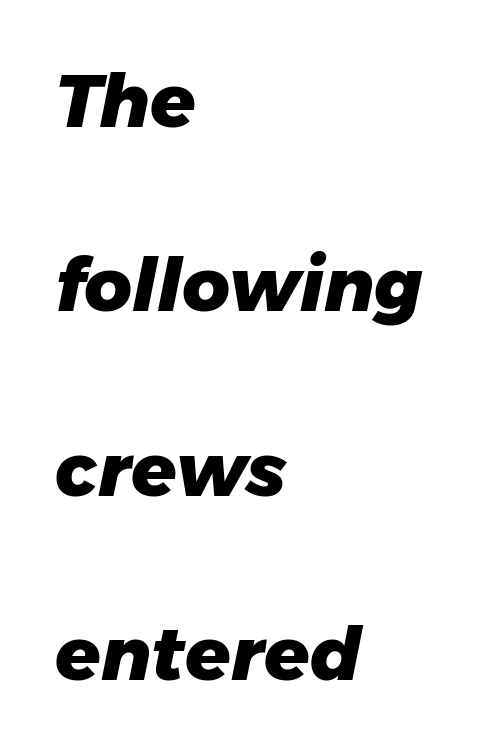
The image shows 74 px heavy type, italic (leaning right); set left-aligned, loose line spacing (2.49x), normal letter spacing, not underlined; low stroke contrast and a medium x-height.
